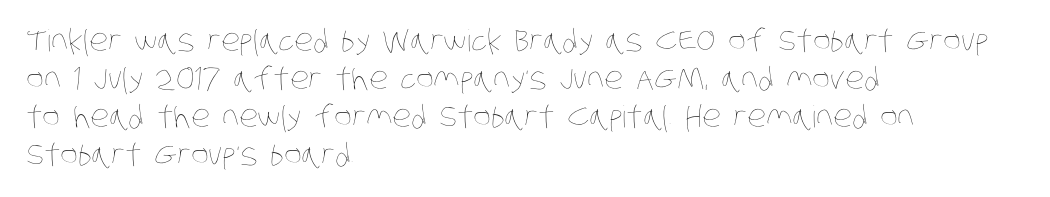
Which margin do the lines hug? The left one — the right edge is uneven. Caption: standard tracking, unaltered. The glyphs are unaccompanied by any horizontal stroke below them. These lines are rendered in a variable-pitch font. A quiet, ordinary-to-light weight characterises the typeface.
